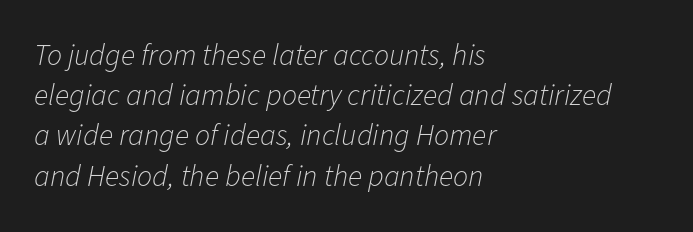
The image shows 30 px light type, italic (leaning right); set left-aligned, normal line spacing (1.34x), normal letter spacing, not underlined; low stroke contrast and a medium x-height.
